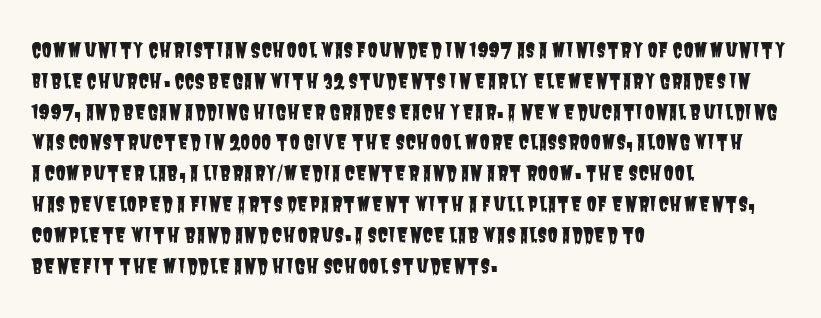
The rendering uses a moderate line-height, typical for paragraphs. The rendering keeps characters at their native spacing. Teacher's note: observe the even left margin — that is flush-left alignment. The string is rendered with underlining switched off.
